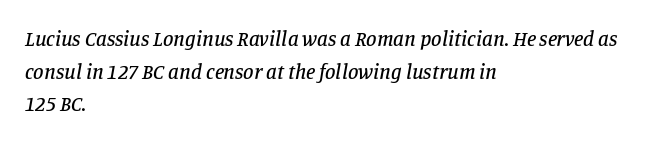
Style check: oblique. Descenders hang freely into open space. This block has exactly the height ordinary leading produces. This sample is left-justified, so line endings fall wherever the words run out. There is no visible air inserted between adjacent glyphs.
